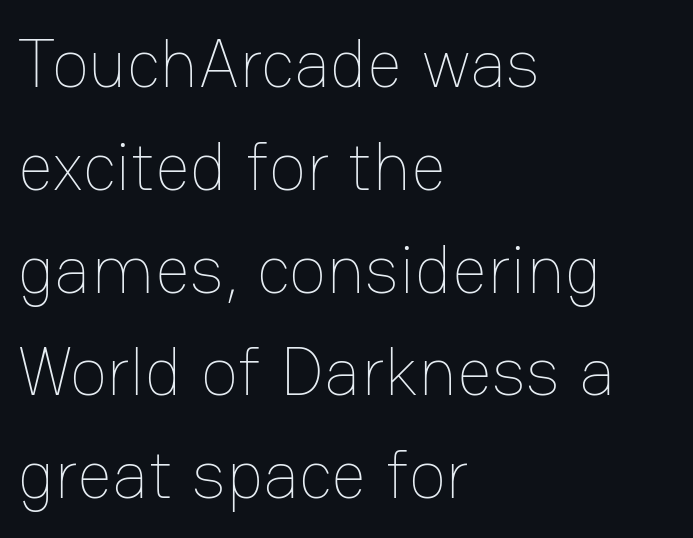
{"italic": "no", "bold": "no", "weight": "thin", "width": "normal", "stroke_contrast": "low", "x_height": "medium", "monospaced": "no", "underline": "no", "align": "left", "line_spacing": "normal", "line_spacing_ratio": 1.49, "letter_spacing": "normal", "letter_spacing_em": 0.0, "glyph_px": 69}
